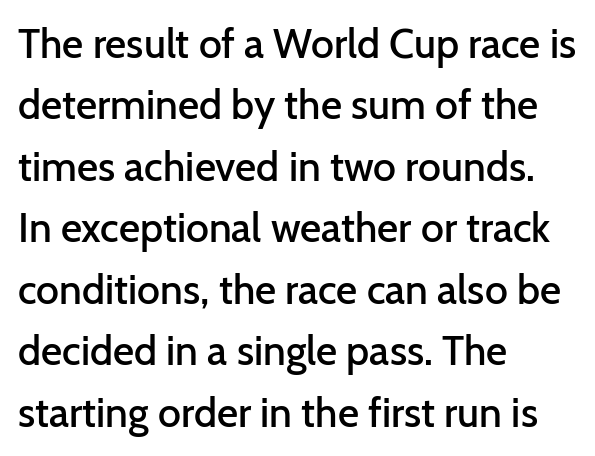
The image shows 41 px semibold sans-serif type, upright; set left-aligned, normal line spacing (1.5x), normal letter spacing, not underlined; low stroke contrast and a medium x-height.
